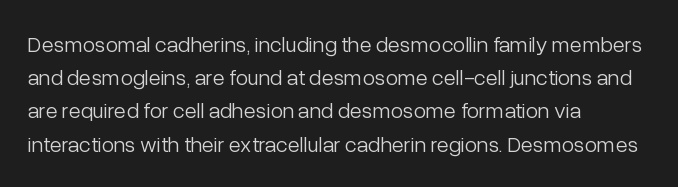
{"italic": "no", "bold": "no", "underline": "no", "align": "left", "line_spacing": "normal", "line_spacing_ratio": 1.51, "letter_spacing": "normal", "letter_spacing_em": 0.0, "glyph_px": 22}
